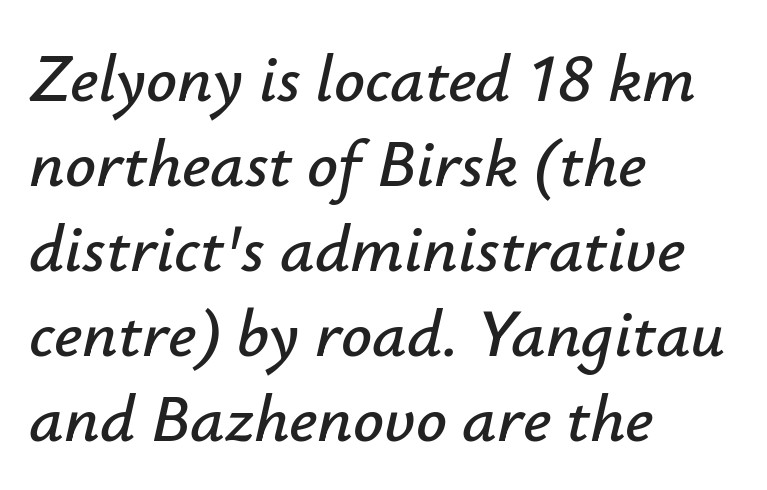
Q: Is the text italic (slanted)? A: Yes, it leans right by about 12 degrees.
Q: Is the text underlined? A: No.
Q: How is the paragraph aligned? A: Left-aligned.
Q: Is the spacing between letters normal or unusually wide? A: Normal.
Q: Is the spacing between lines tight, normal or loose? A: Normal.
Q: Width (condensed, normal, or wide)? A: Normal.
Q: Stroke contrast? A: Low.
Q: x-height? A: Small.
Q: Monospaced? A: No.
